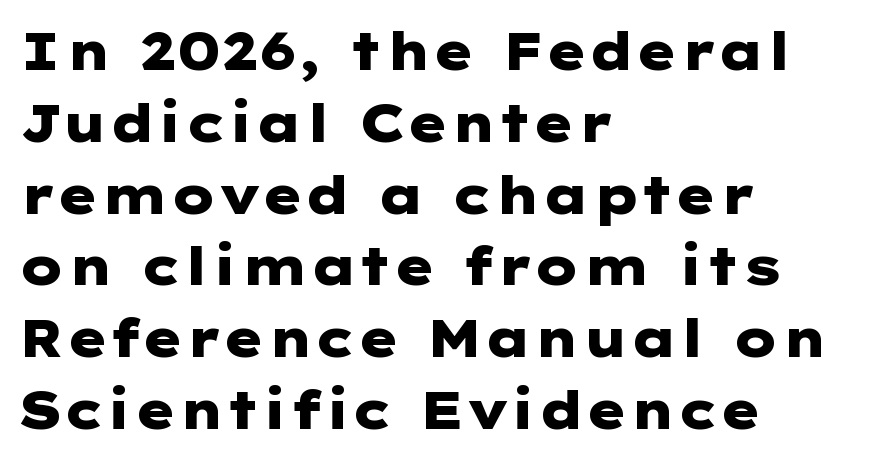
Q: Is the text bold? A: Yes.
Q: Is the text italic (slanted)? A: No, it is upright.
Q: Is the typeface a serif or a sans-serif typeface? A: Sans-serif.
Q: Is the text underlined? A: No.
Q: How is the paragraph aligned? A: Left-aligned.
Q: Is the spacing between letters normal or unusually wide? A: Normal.
Q: Is the spacing between lines tight, normal or loose? A: Normal.
Q: Width (condensed, normal, or wide)? A: Wide.
Q: Stroke contrast? A: Low.
Q: x-height? A: Medium.
